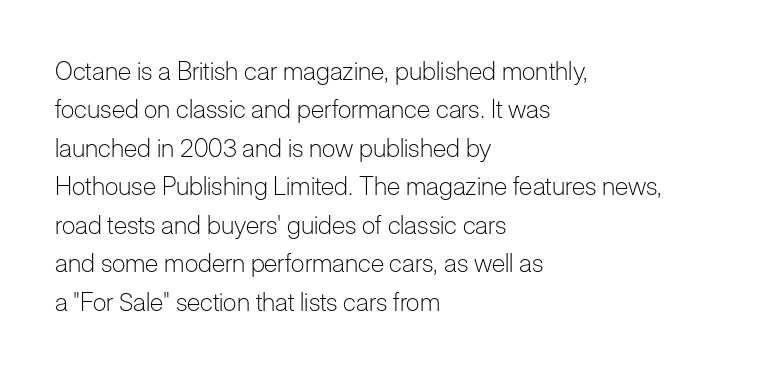
This sample uses an upright cut, with every glyph sitting square on the baseline. The string is rendered with underlining switched off. Tracking value appears to be zero — textbook default spacing. The lines in this sample share a left origin and differ only in where they stop. Vertical spacing — default.
